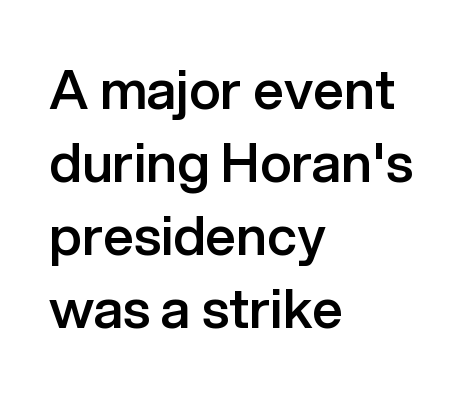
Compared with a centered layout, this one pins lines to the left instead. The typography opts for an upright posture over an oblique one. Unmarked baselines from the first word to the last. The face used here is a semibold: visibly heavier than regular, lighter than bold. Are there feet on the stems? There aren't — it's a sans. Does the leading feel generous? No, just average.
